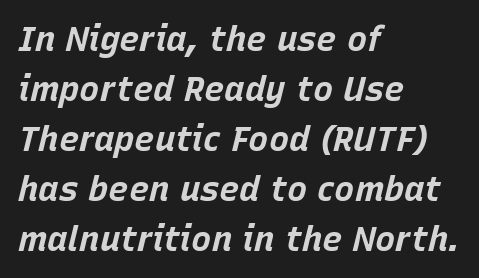
The image shows 34 px bold type, italic (leaning right); set left-aligned, normal line spacing (1.47x), normal letter spacing, not underlined; low stroke contrast and a large x-height.
